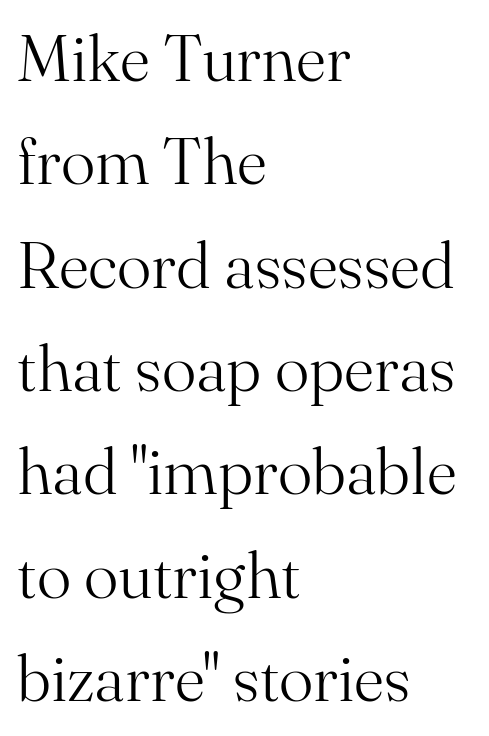
The image shows 65 px light serif type, upright; set left-aligned, normal line spacing (1.59x), normal letter spacing, not underlined; medium stroke contrast and a small x-height.
